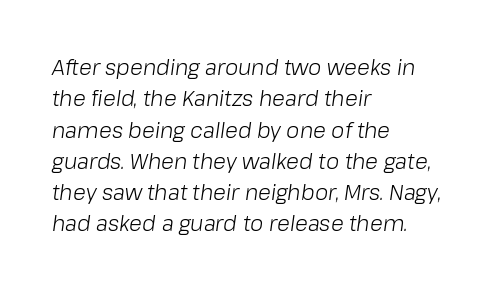
{"italic": "yes", "lean": "right", "slant_degrees": 8, "bold": "no", "underline": "no", "align": "left", "line_spacing": "normal", "line_spacing_ratio": 1.49, "letter_spacing": "normal", "letter_spacing_em": 0.0, "glyph_px": 21}
